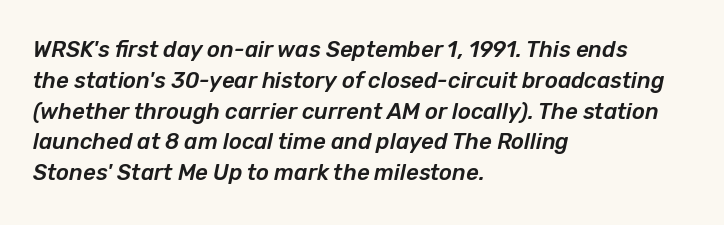
The space directly below the letters is spotless. The rendering uses a moderate line-height, typical for paragraphs. Notice how the stems are inclined rather than vertical — that's the hallmark of italics. Caption: multi-line text, flush left, ragged right. Students, note that the glyphs here touch the page at normal intervals.
